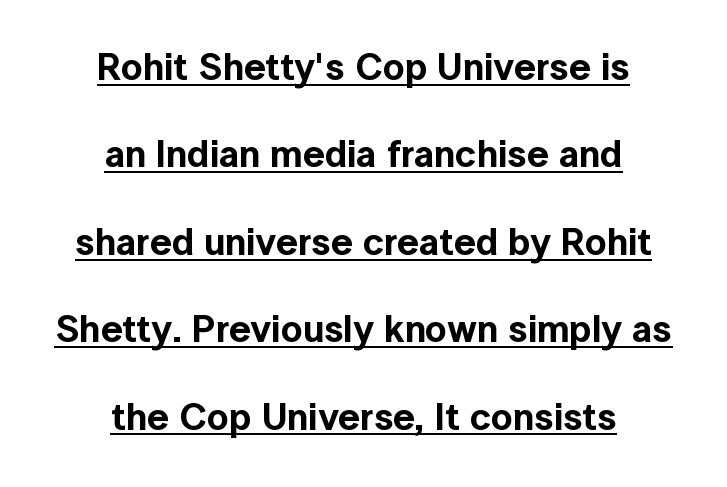
A rule runs beneath these lines of type. Visually the block forms a symmetrical silhouette, jagged on both flanks. A roman cut, with each character standing at attention. The font family rendered here belongs to the sans-serif group. The horizontal fit of the characters is conventional and even. Varying glyph widths throughout — classic text-font behaviour.
